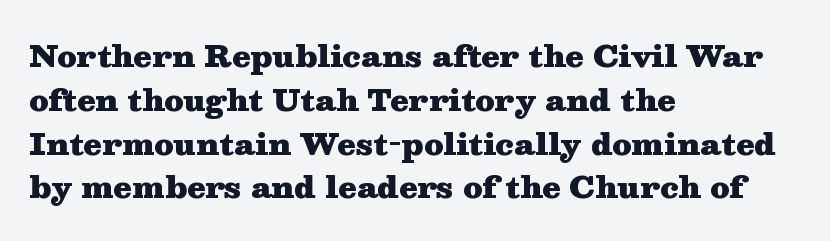
Beneath every word, the page is bare. Nope, not italic — everything's standing straight. Interline gaps are of average width in this sample. Each word holds together tightly as a unit, with standard inter-letter gaps. This is heavy type, rendered in bold. The passage shown is typed in a proportional face where columns would drift.
